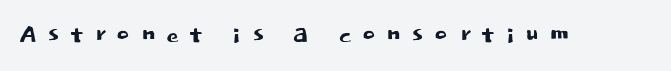
Q: Is the text italic (slanted)? A: No, it is upright.
Q: Is the typeface a serif or a sans-serif typeface? A: Sans-serif.
Q: Is the text underlined? A: No.
Q: Is the spacing between letters normal or unusually wide? A: Unusually wide.
Q: Width (condensed, normal, or wide)? A: Normal.
Q: Stroke contrast? A: Low.
Q: x-height? A: Large.
Q: Monospaced? A: No.
